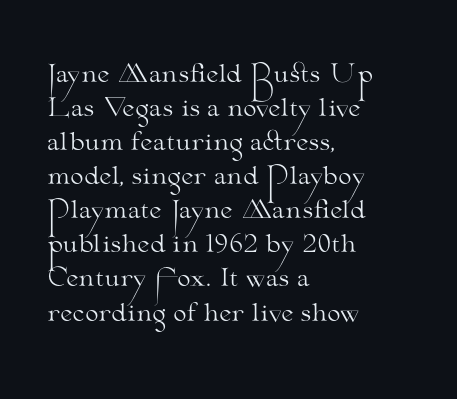
The image shows 24 px text type, upright; set left-aligned, normal line spacing (1.42x), normal letter spacing, not underlined.
